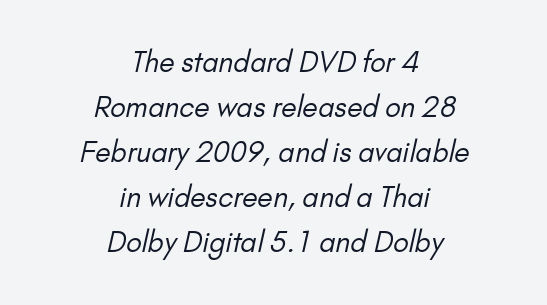
The image shows 28 px regular-weight sans-serif type; set centered, normal line spacing (1.61x), normal letter spacing, not underlined; low stroke contrast and a small x-height.
